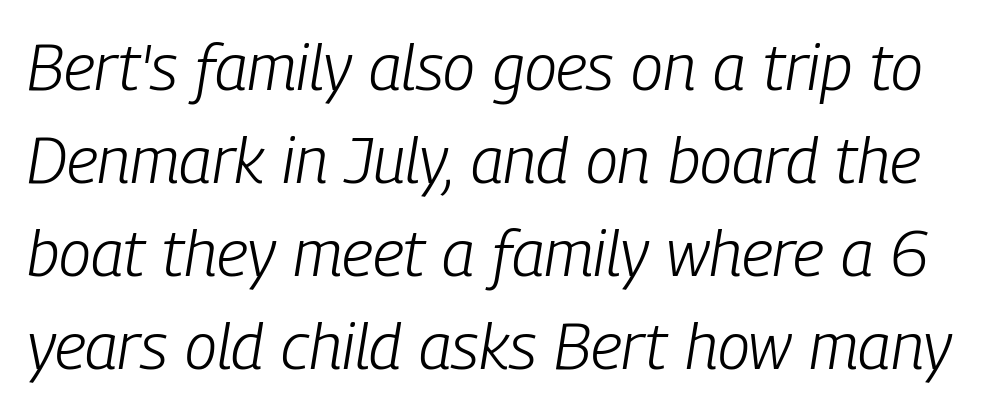
{"italic": "yes", "lean": "right", "slant_degrees": 9, "bold": "no", "weight": "light", "width": "condensed", "stroke_contrast": "low", "x_height": "medium", "monospaced": "no", "underline": "no", "line_spacing": "normal", "line_spacing_ratio": 1.43, "letter_spacing": "normal", "letter_spacing_em": 0.0, "glyph_px": 65}
